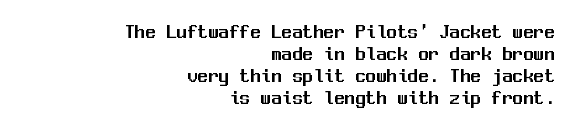
Q: Is the text italic (slanted)? A: No, it is upright.
Q: Is the text underlined? A: No.
Q: How is the paragraph aligned? A: Right-aligned.
Q: Is the spacing between letters normal or unusually wide? A: Normal.
Q: Is the spacing between lines tight, normal or loose? A: Tight.
